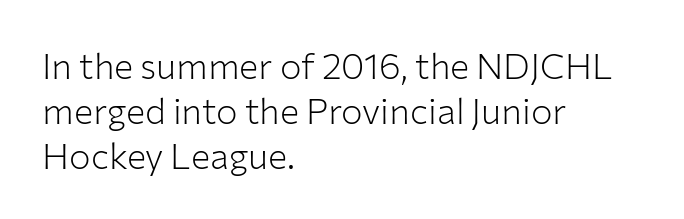
The image shows 36 px light sans-serif type, upright; set left-aligned, normal line spacing (1.25x), normal letter spacing, not underlined; low stroke contrast and a medium x-height.
